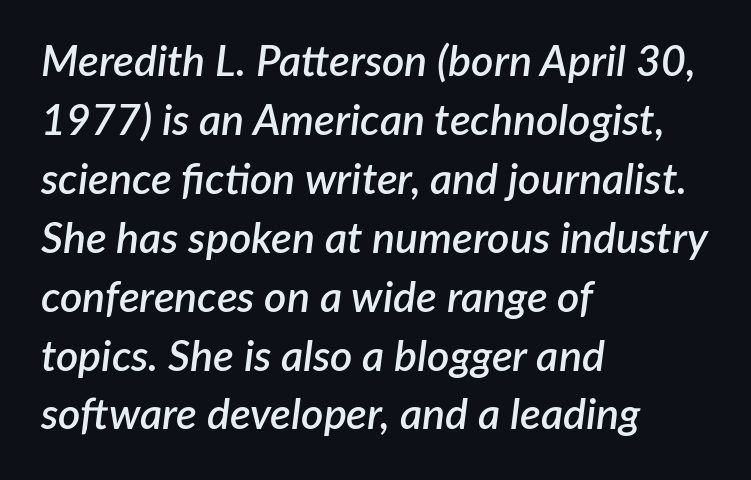
{"italic": "yes", "lean": "right", "slant_degrees": 7, "bold": "semi", "weight": "semibold", "width": "normal", "stroke_contrast": "low", "x_height": "medium", "monospaced": "no", "underline": "no", "align": "left", "line_spacing": "normal", "line_spacing_ratio": 1.37, "letter_spacing": "normal", "letter_spacing_em": 0.0, "glyph_px": 43}
